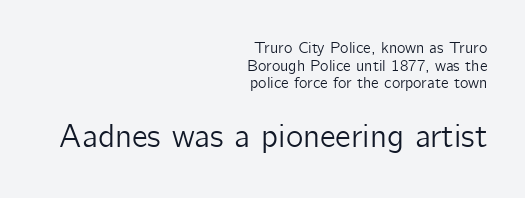
You get the small type first, then a jump to larger type. The glyphs are unaccompanied by any horizontal stroke below them. Baseline-to-baseline distance is barely more than the letter height. Quick note: not italic, upright. How are the letters spaced? Ordinarily, with no added tracking. Notice how the passage keeps a crisp vertical edge on the right only.
